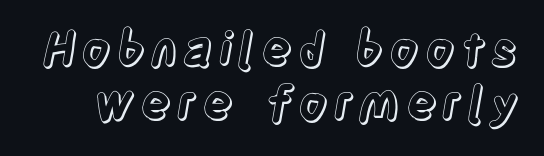
{"width": "condensed", "x_height": "large", "monospaced": "no", "underline": "no", "line_spacing_ratio": 1.18, "glyph_px": 46}
